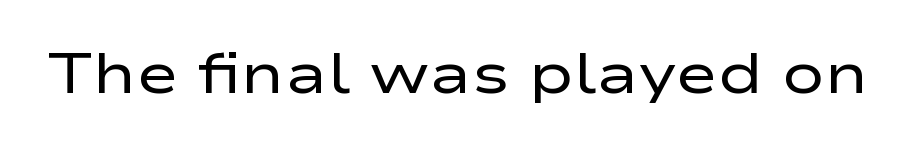
The image shows 57 px regular-weight, wide sans-serif type, upright; set normal letter spacing, not underlined; low stroke contrast and a medium x-height.
